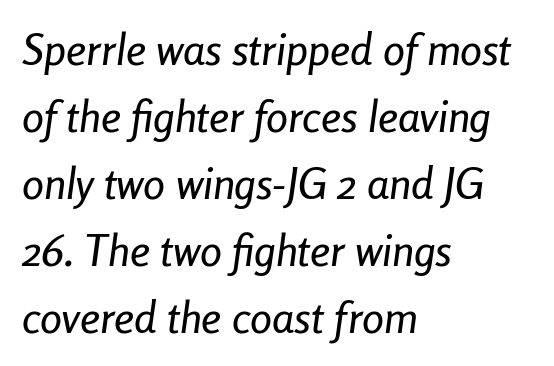
One-word summary of the alignment: left. There is no visible air inserted between adjacent glyphs. Vertical spacing — default. The glyphs are unaccompanied by any horizontal stroke below them.
